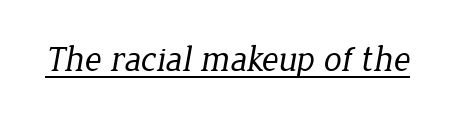
The image shows 36 px regular-weight serif type; set normal letter spacing, underlined; low stroke contrast and a medium x-height.
